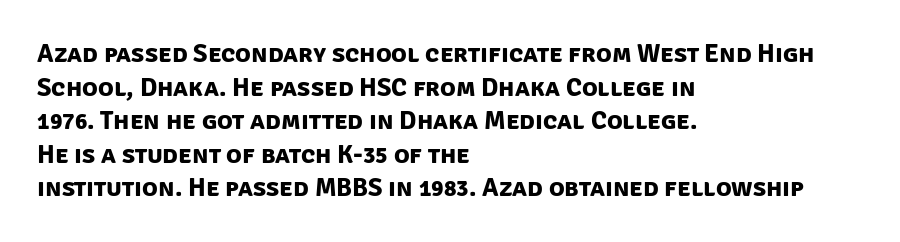
{"bold": "yes", "underline": "no", "align": "left", "line_spacing": "normal", "line_spacing_ratio": 1.29, "letter_spacing": "normal", "letter_spacing_em": 0.0, "glyph_px": 26}
